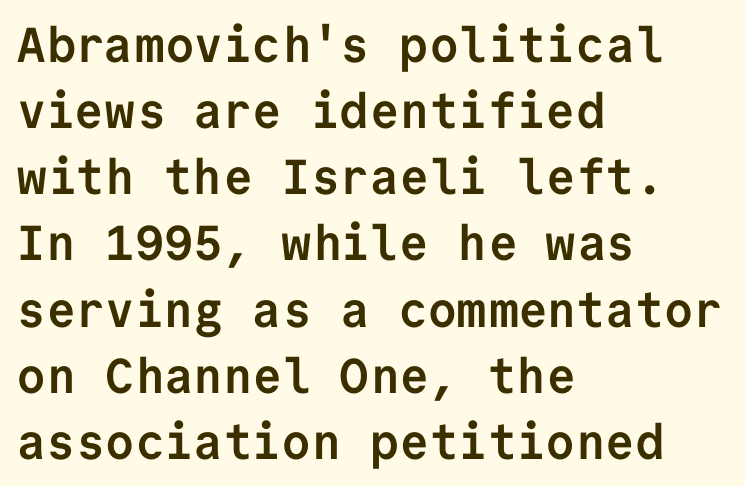
Q: Is the text bold? A: Yes.
Q: Is the text italic (slanted)? A: No, it is upright.
Q: Is the typeface a serif or a sans-serif typeface? A: Sans-serif.
Q: Is the text underlined? A: No.
Q: How is the paragraph aligned? A: Left-aligned.
Q: Is the spacing between letters normal or unusually wide? A: Normal.
Q: Is the spacing between lines tight, normal or loose? A: Normal.
Q: Width (condensed, normal, or wide)? A: Normal.
Q: Stroke contrast? A: Low.
Q: x-height? A: Medium.
Q: Monospaced? A: Yes.
